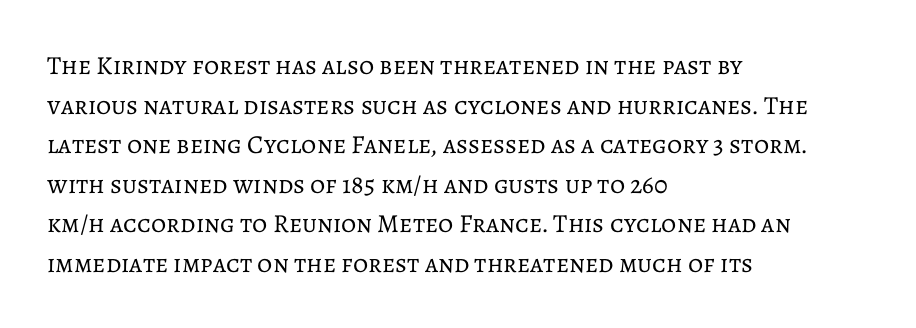
The image shows 26 px text type, upright; set left-aligned, normal line spacing (1.52x), normal letter spacing, not underlined.
